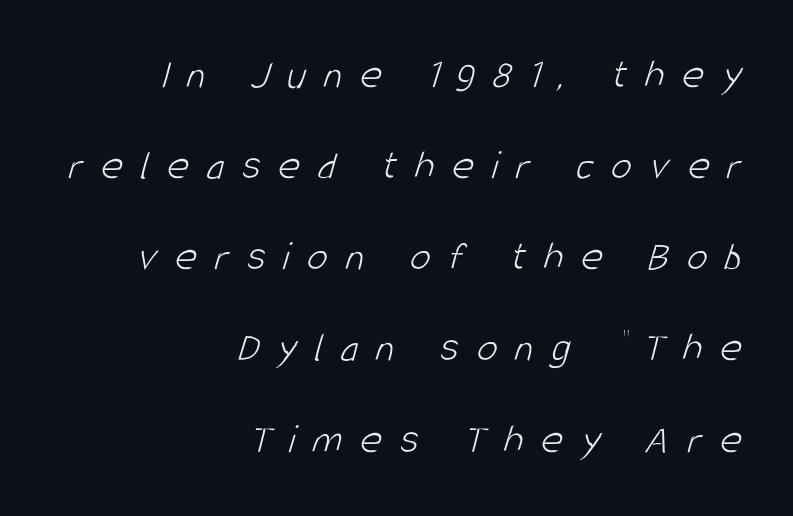
The image shows 42 px light, condensed sans-serif type; set right-aligned, loose line spacing (2.17x), unusually wide letter spacing (+0.42 em), not underlined; low stroke contrast and a large x-height.
